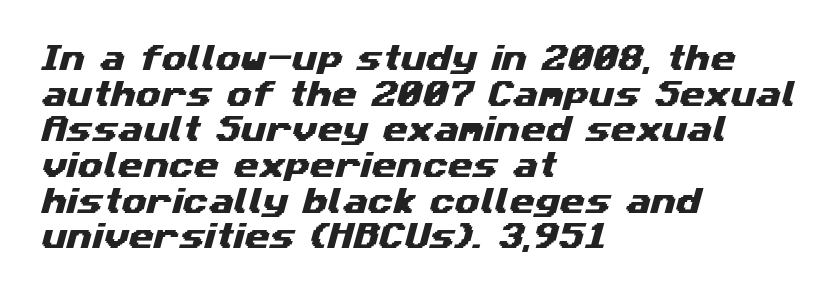
These lines are set flush left with a ragged right edge. In terms of letterform style, serifs are entirely absent. These lines are rendered in a variable-pitch font. Glance below the letters and you will spot only blank space. No extra tracking has been applied to these lines.
